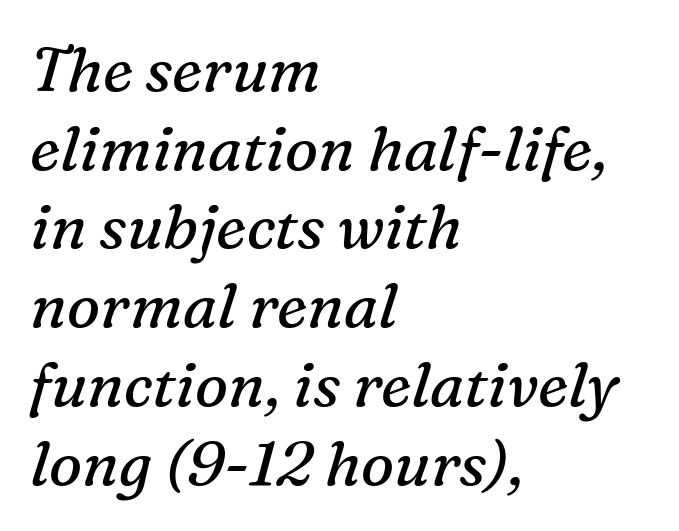
{"serif": "yes", "italic": "yes", "lean": "right", "slant_degrees": 16, "bold": "no", "weight": "regular", "width": "normal", "stroke_contrast": "medium", "x_height": "medium", "monospaced": "no", "underline": "no", "align": "left", "line_spacing": "normal", "line_spacing_ratio": 1.27, "letter_spacing": "normal", "letter_spacing_em": 0.0, "glyph_px": 62}
